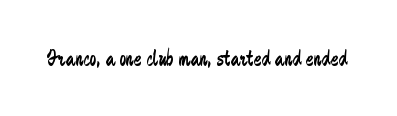
{"bold": "no", "underline": "no", "letter_spacing": "normal", "letter_spacing_em": 0.0, "glyph_px": 23}
